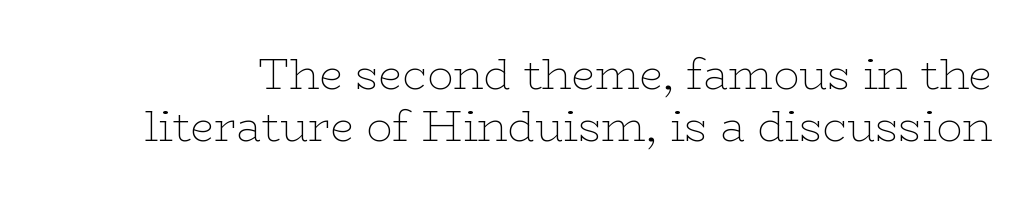
Q: Is the text bold? A: No.
Q: Is the text italic (slanted)? A: No, it is upright.
Q: Is the typeface a serif or a sans-serif typeface? A: Serif.
Q: Is the text underlined? A: No.
Q: Is the spacing between letters normal or unusually wide? A: Normal.
Q: Width (condensed, normal, or wide)? A: Wide.
Q: Stroke contrast? A: Low.
Q: x-height? A: Medium.
Q: Monospaced? A: No.
